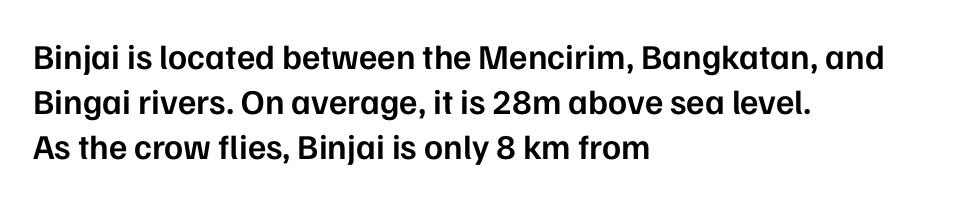
Q: Is the text bold? A: Semi-bold.
Q: Is the text italic (slanted)? A: No, it is upright.
Q: Is the typeface a serif or a sans-serif typeface? A: Sans-serif.
Q: Is the text underlined? A: No.
Q: How is the paragraph aligned? A: Left-aligned.
Q: Is the spacing between letters normal or unusually wide? A: Normal.
Q: Is the spacing between lines tight, normal or loose? A: Normal.
Q: Width (condensed, normal, or wide)? A: Normal.
Q: Stroke contrast? A: Low.
Q: x-height? A: Medium.
Q: Monospaced? A: No.
